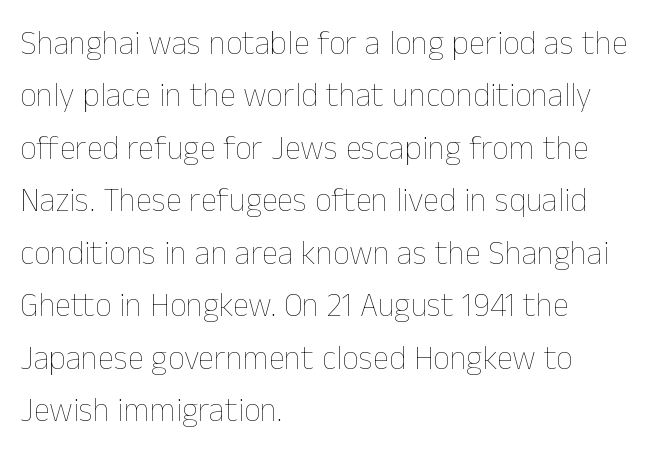
Q: Is the text bold? A: No.
Q: Is the text italic (slanted)? A: No, it is upright.
Q: Is the text underlined? A: No.
Q: How is the paragraph aligned? A: Left-aligned.
Q: Is the spacing between letters normal or unusually wide? A: Normal.
Q: Is the spacing between lines tight, normal or loose? A: Normal.
Q: Width (condensed, normal, or wide)? A: Normal.
Q: Stroke contrast? A: Low.
Q: x-height? A: Medium.
Q: Monospaced? A: No.
